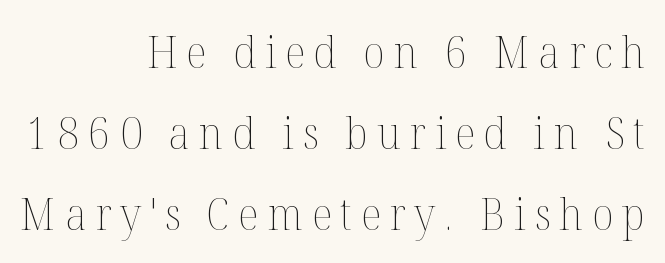
The passage shown is typed in a proportional face where columns would drift. Stems here are at most as thick as an everyday book face. Check under the words: just untouched page. Italic: no, the glyphs are upright roman.
